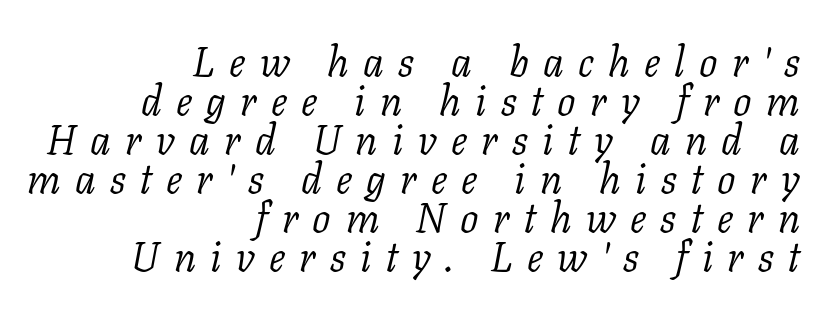
The rendering applies a slant to the glyphs. Character widths vary here, with narrow letters taking less room than wide ones. Which margin do the lines hug? The right one — the left edge is uneven. Spacing between characters has been opened up far beyond the box default.
